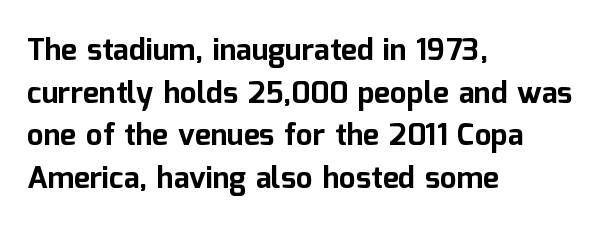
Q: Is the text bold? A: Yes.
Q: Is the text italic (slanted)? A: No, it is upright.
Q: Is the typeface a serif or a sans-serif typeface? A: Sans-serif.
Q: Is the text underlined? A: No.
Q: How is the paragraph aligned? A: Left-aligned.
Q: Is the spacing between letters normal or unusually wide? A: Normal.
Q: Is the spacing between lines tight, normal or loose? A: Normal.
Q: Width (condensed, normal, or wide)? A: Normal.
Q: Stroke contrast? A: Low.
Q: x-height? A: Medium.
Q: Monospaced? A: No.
